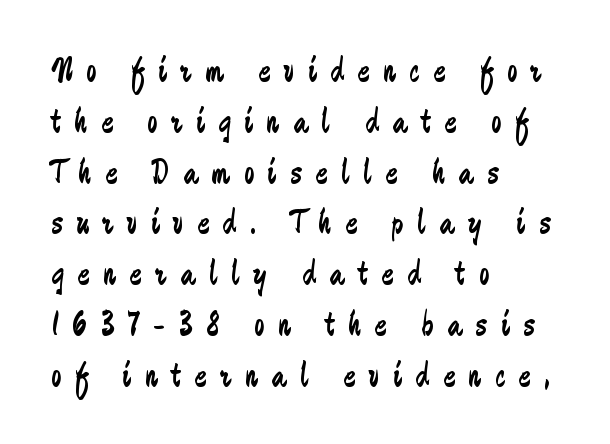
The image shows 36 px regular-weight, condensed sans-serif type; set left-aligned, normal line spacing (1.41x), unusually wide letter spacing (+0.38 em), not underlined; low stroke contrast and a medium x-height.
